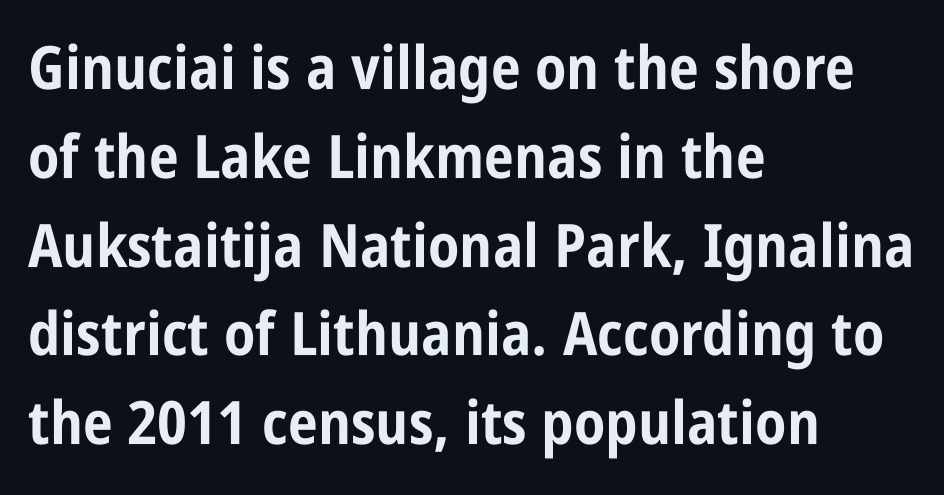
The image shows 60 px bold, condensed sans-serif type, upright; set left-aligned, normal line spacing (1.48x), normal letter spacing, not underlined; low stroke contrast and a large x-height.
